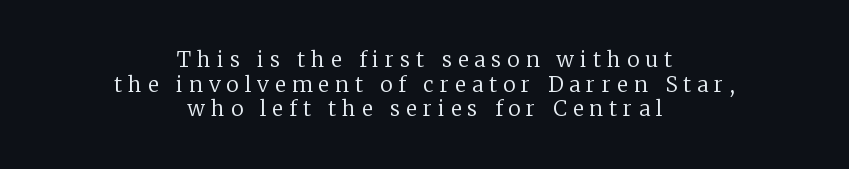
Caption: multi-line text, centered on the measure. When letters stand straight like this, we call the style roman or upright. Tracking value appears strongly positive — letters spread wide. A quiet, ordinary-to-light weight characterises the typeface. The string is rendered with underlining switched off.
